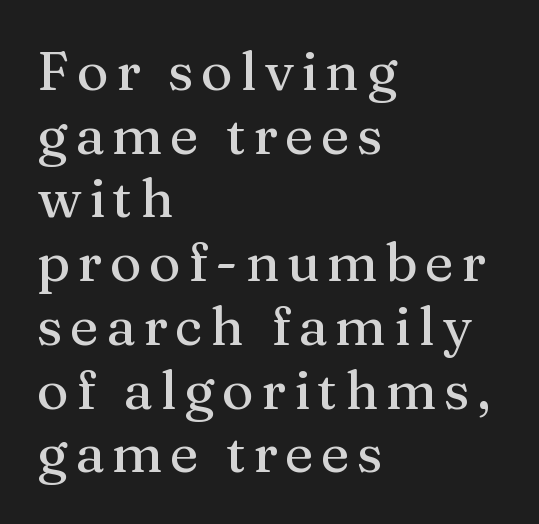
Each line starts at the same left margin while the right side varies. Descenders hang freely into open space. Think of a printed novel: that variable character pitch is what you see here. Is there any slant? The stems are plumb. The typeface chosen for these lines features serifs.
